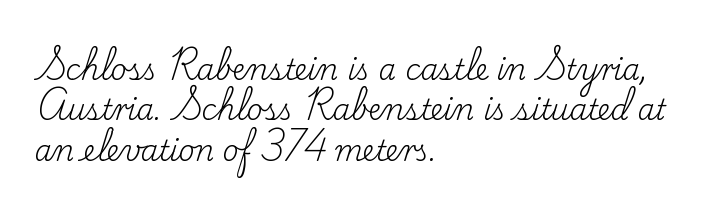
Q: Is the text bold? A: No.
Q: Is the text italic (slanted)? A: Yes.
Q: Is the typeface a serif or a sans-serif typeface? A: Serif.
Q: Is the text underlined? A: No.
Q: How is the paragraph aligned? A: Left-aligned.
Q: Is the spacing between letters normal or unusually wide? A: Normal.
Q: Is the spacing between lines tight, normal or loose? A: Normal.
Q: Width (condensed, normal, or wide)? A: Normal.
Q: Stroke contrast? A: Low.
Q: x-height? A: Small.
Q: Monospaced? A: No.
